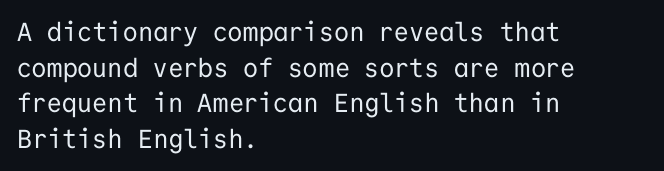
Q: Is the text bold? A: No.
Q: Is the text italic (slanted)? A: No, it is upright.
Q: Is the text underlined? A: No.
Q: How is the paragraph aligned? A: Left-aligned.
Q: Is the spacing between letters normal or unusually wide? A: Normal.
Q: Is the spacing between lines tight, normal or loose? A: Normal.
